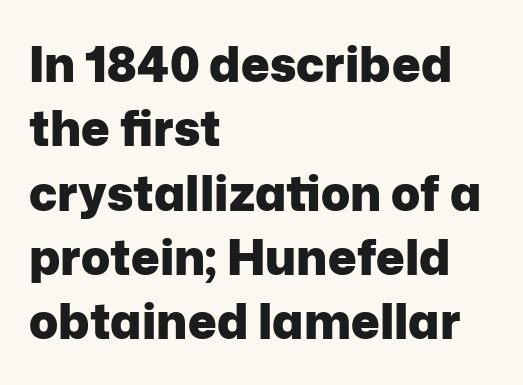
{"serif": "no", "italic": "no", "bold": "yes", "weight": "heavy", "width": "normal", "stroke_contrast": "low", "x_height": "medium", "monospaced": "no", "underline": "no", "align": "left", "line_spacing": "normal", "line_spacing_ratio": 1.34, "letter_spacing": "normal", "letter_spacing_em": 0.0, "glyph_px": 48}
